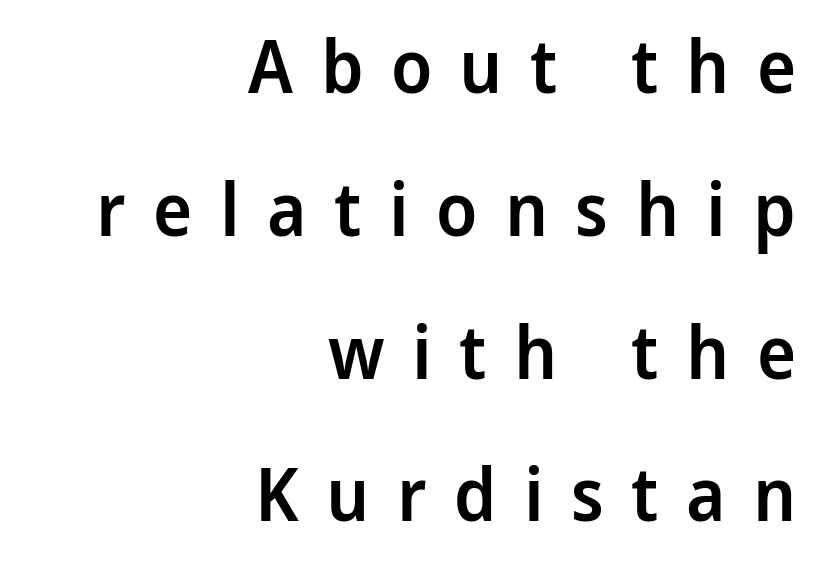
The image shows 74 px semibold sans-serif type, upright; set right-aligned, loose line spacing (1.93x), unusually wide letter spacing (+0.37 em), not underlined; low stroke contrast and a medium x-height.
